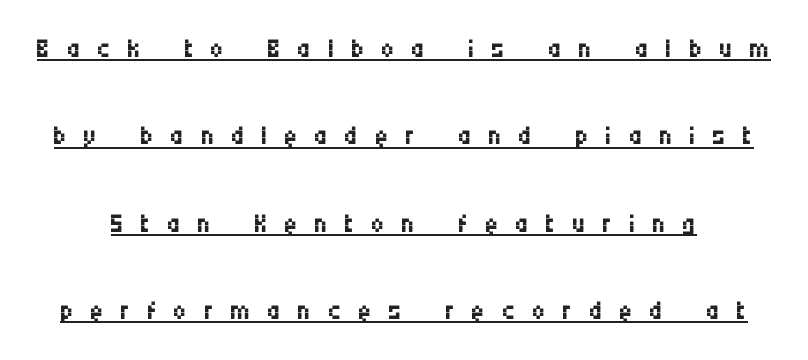
{"serif": "no", "italic": "no", "bold": "no", "weight": "regular", "width": "condensed", "stroke_contrast": "medium", "x_height": "large", "monospaced": "no", "underline": "yes", "line_spacing": "loose", "line_spacing_ratio": 2.3, "letter_spacing": "wide", "letter_spacing_em": 0.43, "glyph_px": 38}
